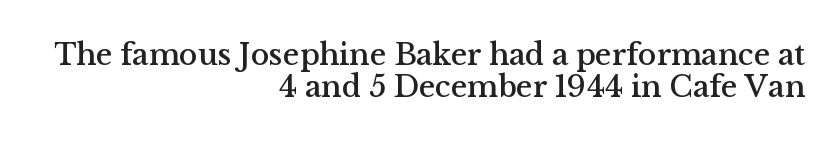
The image shows 31 px serif type, upright; set right-aligned, tight line spacing (1.04x), normal letter spacing, not underlined; medium stroke contrast and a medium x-height.
